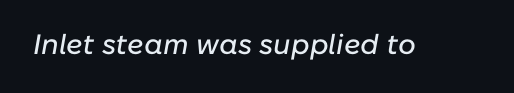
Notice how the stems are inclined rather than vertical — that's the hallmark of italics. Inter-character spacing is left at the font's built-in metrics. Varying glyph widths throughout — classic text-font behaviour. Lines of text with bare space underneath.
